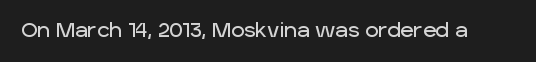
{"italic": "no", "underline": "no", "letter_spacing": "normal", "letter_spacing_em": 0.0, "glyph_px": 20}
